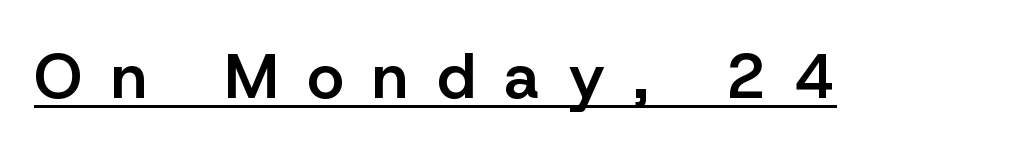
The image shows 63 px semibold sans-serif type, upright; set unusually wide letter spacing (+0.46 em), underlined; low stroke contrast and a medium x-height.
